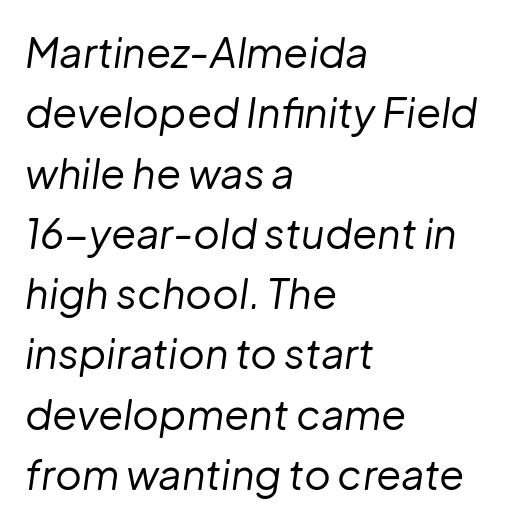
Emphasis-style slanted type is in use. The glyphs are unaccompanied by any horizontal stroke below them. This rendering uses left alignment, leaving the right contour irregular. Proportional: the letters do not fall into vertical columns. One glance says typical: line gaps are just what's usual.
